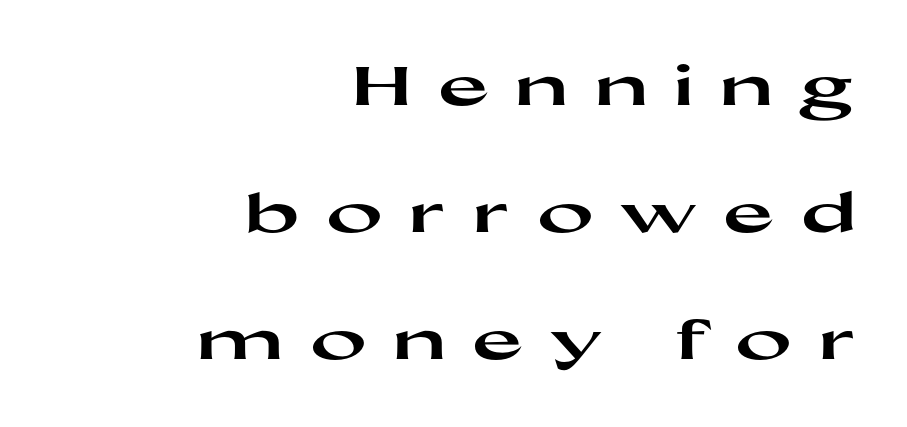
The image shows 54 px heavy, wide sans-serif type, upright; set right-aligned, loose line spacing (2.35x), unusually wide letter spacing (+0.49 em), not underlined; high stroke contrast and a medium x-height.
